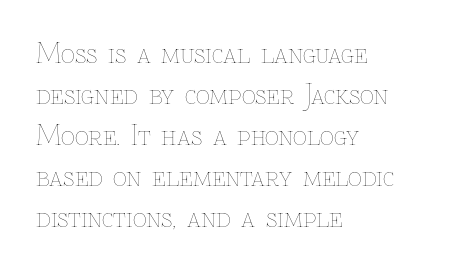
On a weight scale, this lands at 450 or below. The passage shown has conventional tracking throughout. A normal amount of white space separates one row of letters from the next. The rag falls on the right side of this text block.
